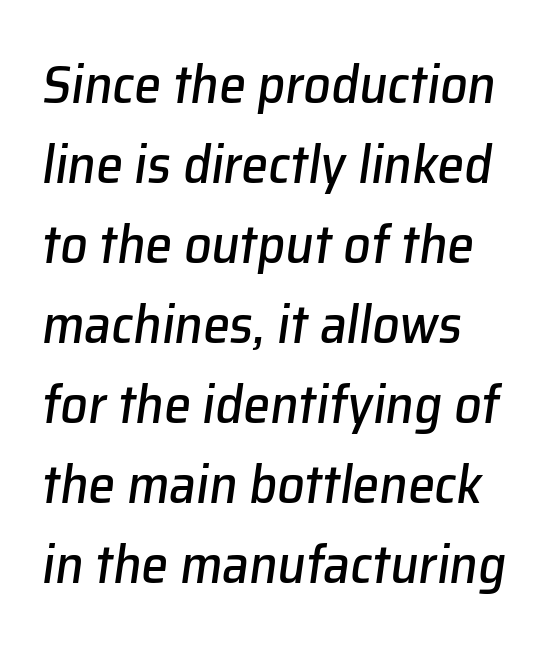
The image shows 54 px text type, italic (leaning right); set normal line spacing (1.48x), normal letter spacing, not underlined; low stroke contrast and a medium x-height.
